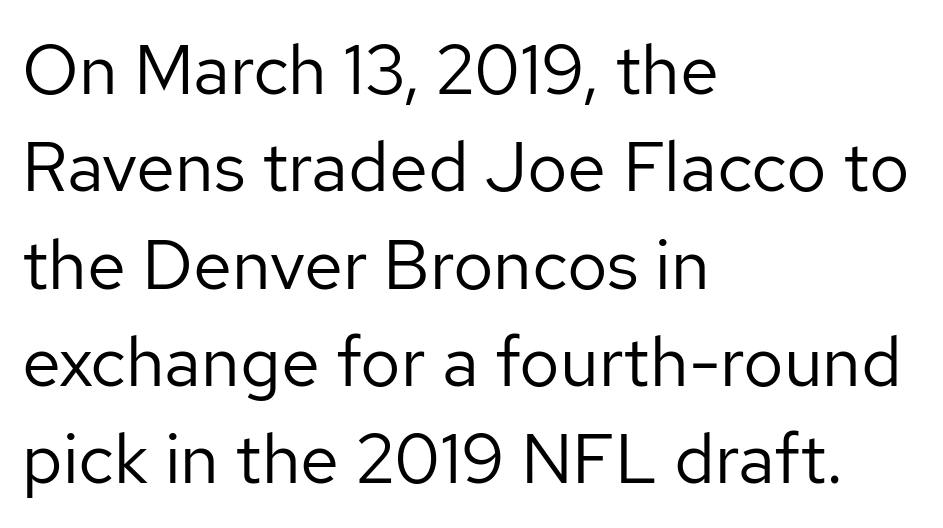
The image shows 70 px regular-weight sans-serif type, upright; set left-aligned, normal line spacing (1.39x), normal letter spacing, not underlined; low stroke contrast and a medium x-height.
